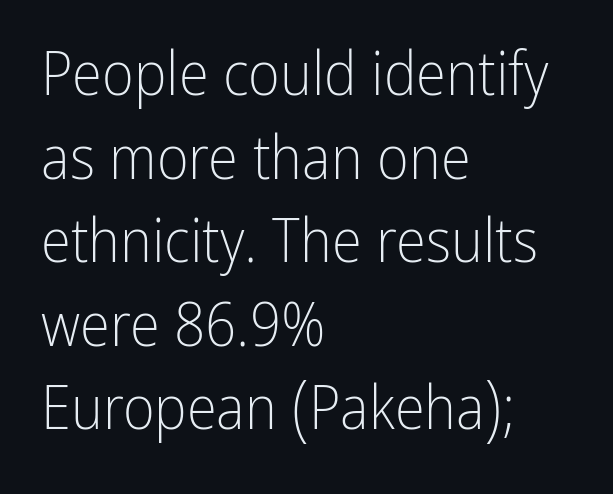
The image shows 61 px light, condensed sans-serif type, upright; set left-aligned, normal line spacing (1.37x), normal letter spacing, not underlined; low stroke contrast and a medium x-height.
